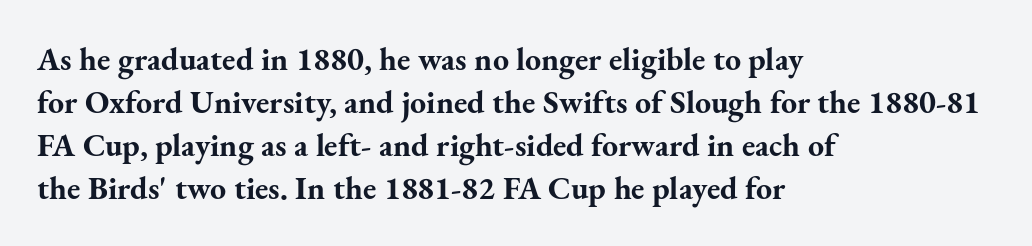
{"serif": "yes", "italic": "no", "bold": "yes", "weight": "bold", "width": "normal", "stroke_contrast": "medium", "x_height": "small", "monospaced": "no", "underline": "no", "align": "left", "line_spacing": "normal", "line_spacing_ratio": 1.34, "letter_spacing": "normal", "letter_spacing_em": 0.0, "glyph_px": 32}
